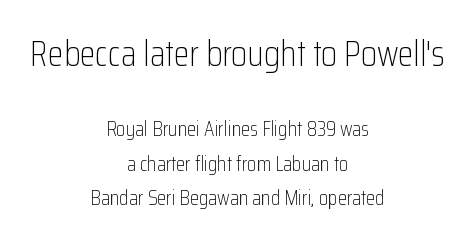
The image shows 36 px light, condensed sans-serif type, upright; set centered, normal line spacing (1.63x), normal letter spacing, not underlined; the first (top) block is 1.71x larger; low stroke contrast and a medium x-height.
